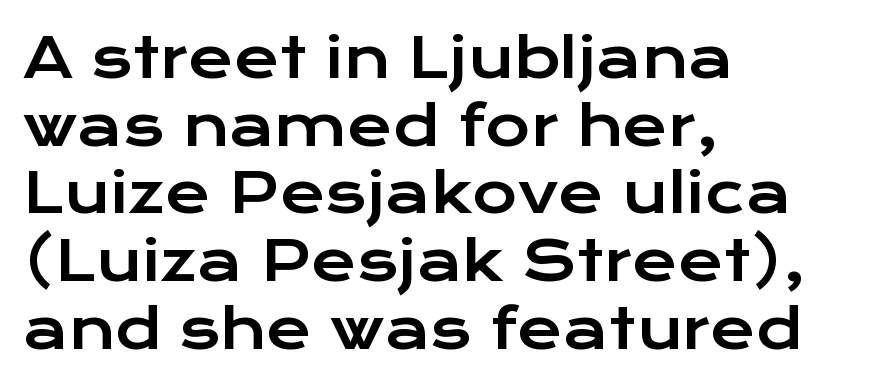
A student would call this left alignment; a typographer would say flush left, rag right. The rendering keeps characters at their native spacing. Stroke terminals: plain, sans-serif. The face used here is proportionally spaced, like ordinary book or web type.
